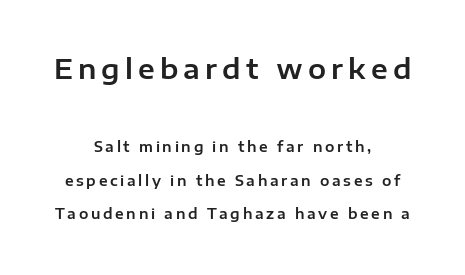
{"italic": "no", "underline": "no", "align": "center", "line_spacing": "loose", "line_spacing_ratio": 2.39, "larger_block": "first", "size_ratio": 1.93, "glyph_px": 27}
